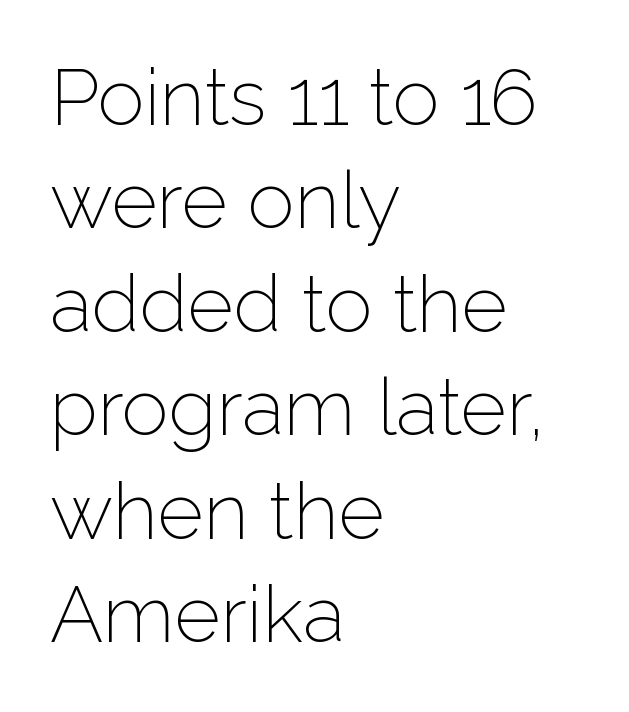
Q: Is the text bold? A: No.
Q: Is the text italic (slanted)? A: No, it is upright.
Q: Is the typeface a serif or a sans-serif typeface? A: Sans-serif.
Q: Is the text underlined? A: No.
Q: How is the paragraph aligned? A: Left-aligned.
Q: Is the spacing between letters normal or unusually wide? A: Normal.
Q: Is the spacing between lines tight, normal or loose? A: Normal.
Q: Width (condensed, normal, or wide)? A: Normal.
Q: Stroke contrast? A: Low.
Q: x-height? A: Medium.
Q: Monospaced? A: No.
